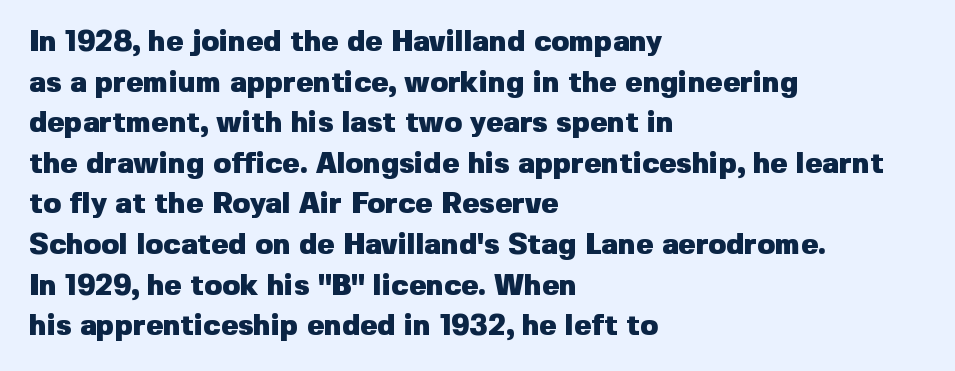
{"serif": "no", "italic": "no", "bold": "yes", "weight": "heavy", "width": "normal", "stroke_contrast": "low", "x_height": "medium", "monospaced": "no", "underline": "no", "align": "left", "line_spacing": "normal", "line_spacing_ratio": 1.4, "letter_spacing": "normal", "letter_spacing_em": 0.0, "glyph_px": 29}
